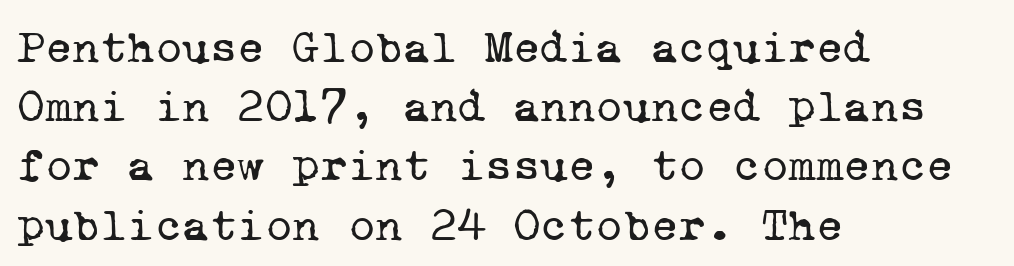
Q: Is the text bold? A: No.
Q: Is the typeface a serif or a sans-serif typeface? A: Serif.
Q: Is the text underlined? A: No.
Q: How is the paragraph aligned? A: Left-aligned.
Q: Is the spacing between letters normal or unusually wide? A: Normal.
Q: Is the spacing between lines tight, normal or loose? A: Normal.
Q: Width (condensed, normal, or wide)? A: Normal.
Q: Stroke contrast? A: Low.
Q: x-height? A: Medium.
Q: Monospaced? A: Yes.
